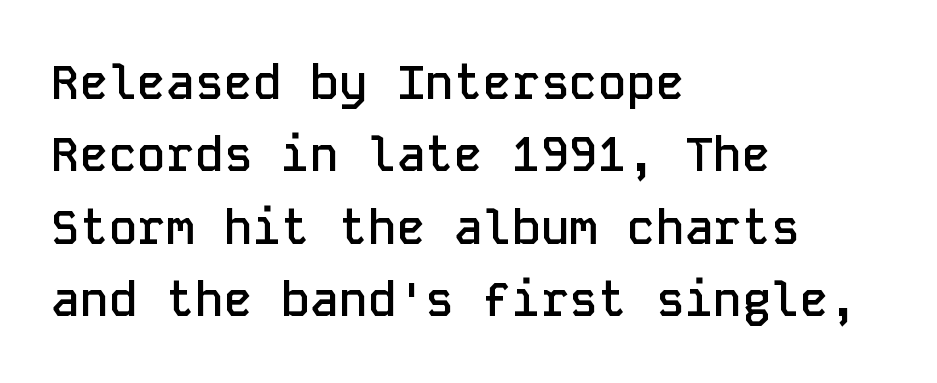
The words here are not underlined. Honestly, the row spacing looks completely unremarkable. Is there any slant? The stems are plumb. The rendering uses typewriter-style spacing with identical character cells. Slightly chunky letters — semibold, I'd say, not full bold. These lines are composed in type without serifs.
